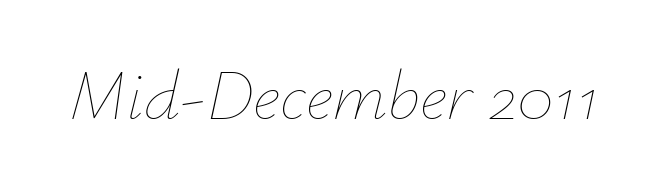
The image shows 71 px thin type, italic (leaning right); set normal letter spacing, not underlined; low stroke contrast and a small x-height.
